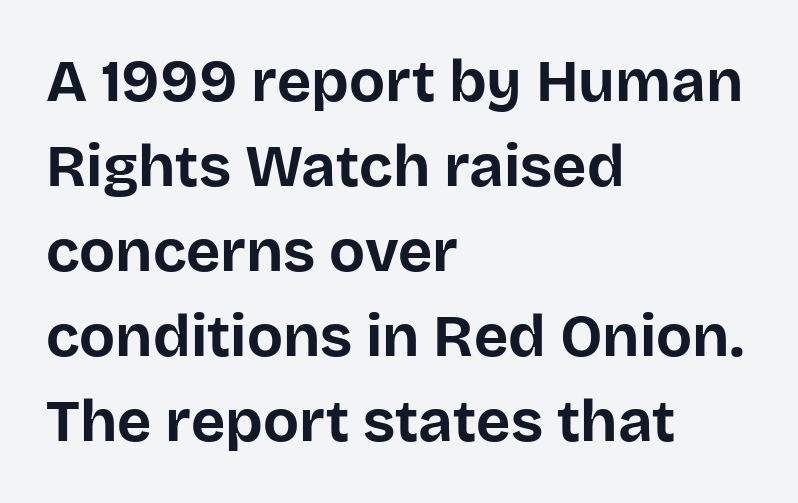
The image shows 59 px bold sans-serif type, upright; set left-aligned, normal line spacing (1.44x), normal letter spacing, not underlined; low stroke contrast and a large x-height.
